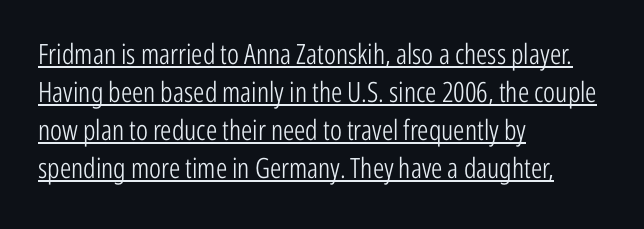
{"serif": "no", "italic": "no", "bold": "no", "weight": "light", "width": "condensed", "stroke_contrast": "low", "x_height": "medium", "monospaced": "no", "underline": "yes", "align": "left", "line_spacing": "normal", "line_spacing_ratio": 1.36, "letter_spacing": "normal", "letter_spacing_em": 0.0, "glyph_px": 28}
